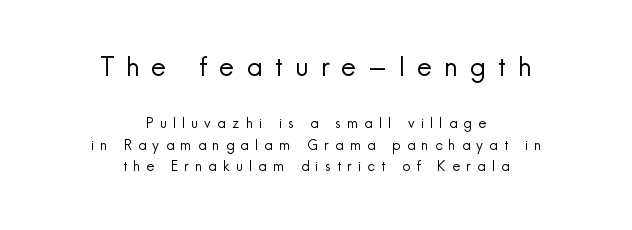
{"italic": "no", "bold": "no", "underline": "no", "align": "center", "line_spacing": "normal", "line_spacing_ratio": 1.54, "letter_spacing": "wide", "letter_spacing_em": 0.45, "larger_block": "first", "size_ratio": 1.93, "glyph_px": 27}
